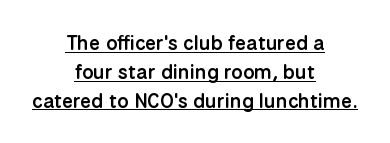
{"italic": "no", "bold": "semi", "underline": "yes", "align": "center", "line_spacing": "normal", "line_spacing_ratio": 1.44, "letter_spacing": "normal", "letter_spacing_em": 0.0, "glyph_px": 20}
